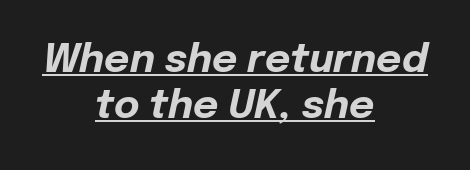
The image shows 39 px bold type, italic (leaning right); set centered, line spacing 1.18x, normal letter spacing, underlined; low stroke contrast and a medium x-height.
